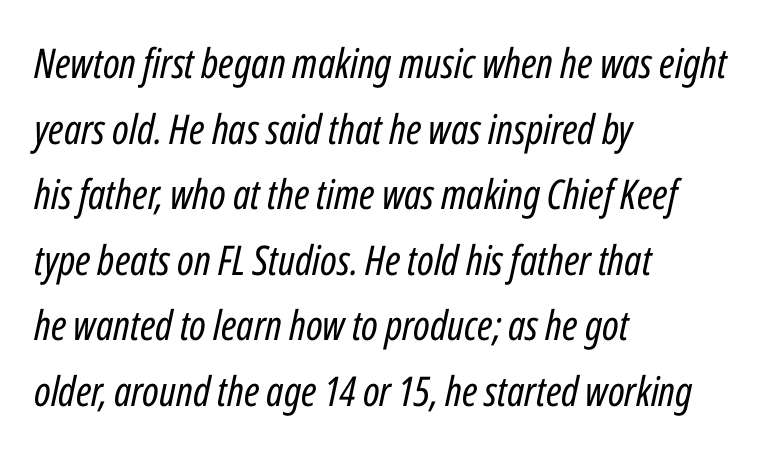
The image shows 41 px regular-weight, condensed type, italic (leaning right); set left-aligned, normal line spacing (1.6x), normal letter spacing, not underlined; low stroke contrast and a medium x-height.
